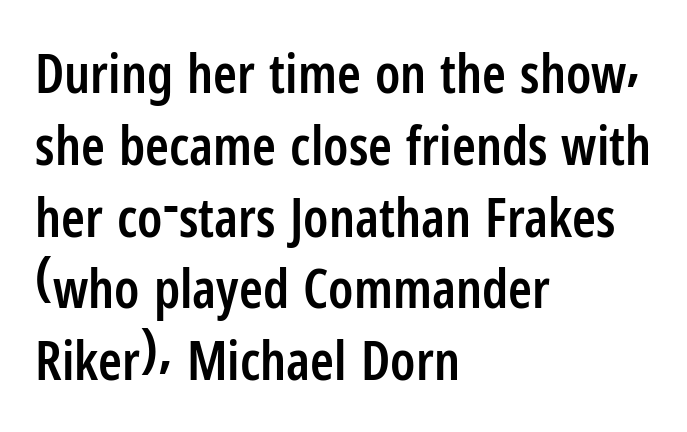
{"serif": "no", "italic": "no", "bold": "semi", "weight": "semibold", "width": "condensed", "stroke_contrast": "low", "x_height": "medium", "monospaced": "no", "underline": "no", "align": "left", "line_spacing": "normal", "line_spacing_ratio": 1.33, "letter_spacing": "normal", "letter_spacing_em": 0.0, "glyph_px": 54}
